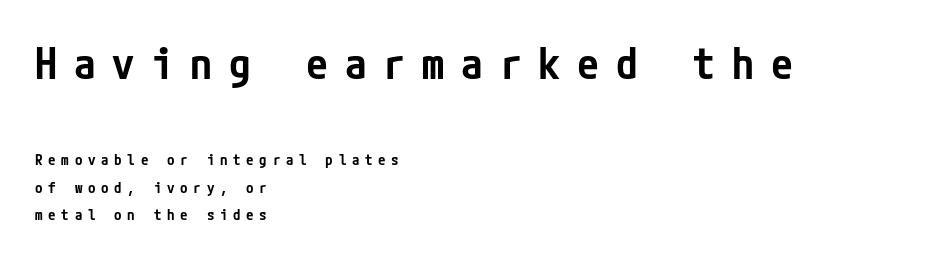
{"serif": "no", "italic": "no", "bold": "semi", "weight": "semibold", "width": "condensed", "stroke_contrast": "low", "x_height": "medium", "underline": "no", "align": "left", "line_spacing_ratio": 1.82, "letter_spacing": "wide", "letter_spacing_em": 0.38, "larger_block": "first", "size_ratio": 2.93, "glyph_px": 44}
